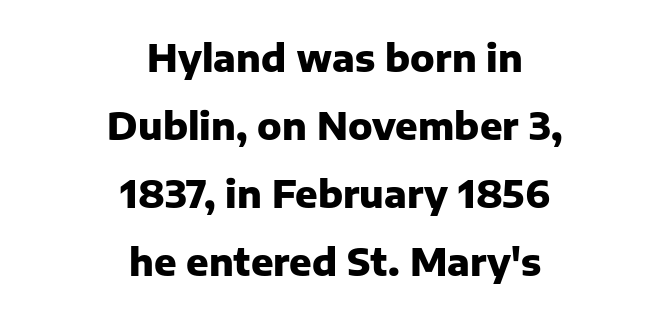
Characters follow at the spacing the type designer built in. Descender tails drop into unmarked territory. Vertical strokes here are truly vertical. Which margin do the lines hug? Neither — every line sits in the middle. I'd call this a sans setting — the letters go barefoot.
